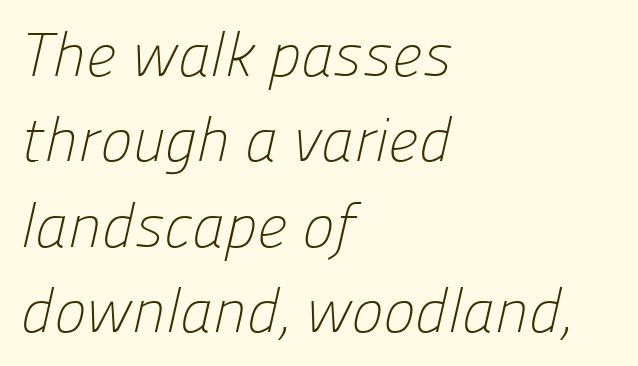
The passage shown is typed in a proportional face where columns would drift. Normally led — the rows are evenly, conventionally spaced. Alignment: flush left. Does extra space separate the letters? No, they use regular spacing.
